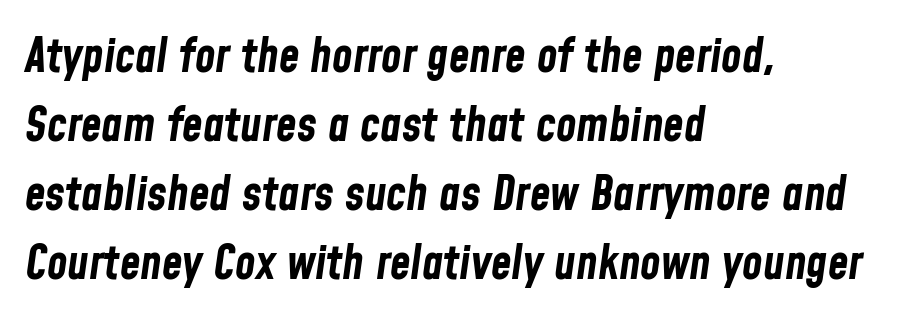
The image shows 47 px bold, condensed type, italic (leaning right); set left-aligned, normal line spacing (1.47x), normal letter spacing, not underlined; low stroke contrast and a medium x-height.
